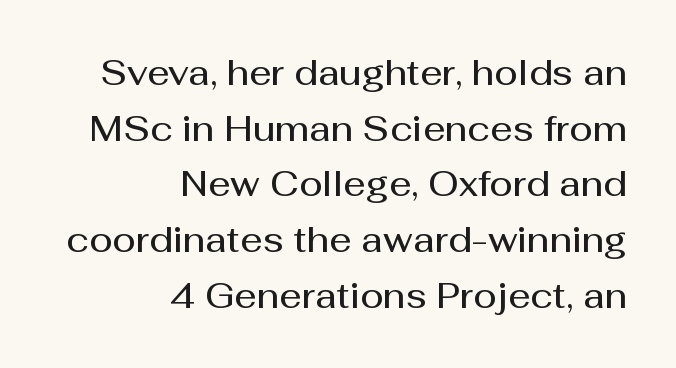
{"serif": "no", "italic": "no", "bold": "semi", "weight": "semibold", "width": "normal", "stroke_contrast": "medium", "x_height": "medium", "monospaced": "no", "underline": "no", "align": "right", "line_spacing": "normal", "line_spacing_ratio": 1.59, "letter_spacing": "normal", "letter_spacing_em": 0.0, "glyph_px": 35}
